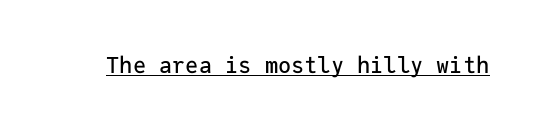
Q: Is the text italic (slanted)? A: No, it is upright.
Q: Is the text underlined? A: Yes.
Q: Is the spacing between letters normal or unusually wide? A: Normal.
